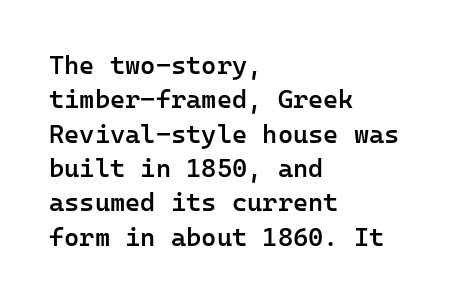
The image shows 26 px text type, upright; set left-aligned, normal line spacing (1.32x), normal letter spacing, not underlined.
